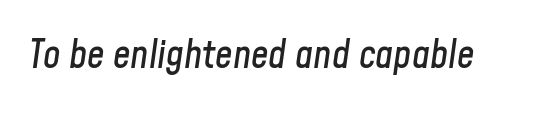
{"italic": "yes", "lean": "right", "slant_degrees": 8, "width": "condensed", "stroke_contrast": "low", "x_height": "medium", "monospaced": "no", "underline": "no", "letter_spacing": "normal", "letter_spacing_em": 0.0, "glyph_px": 39}
